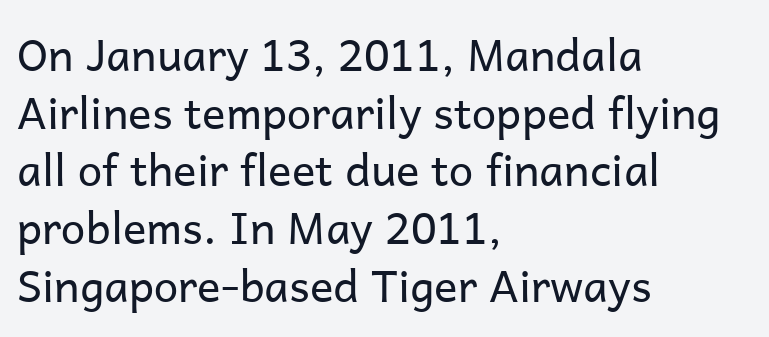
The image shows 44 px regular-weight sans-serif type, upright; set left-aligned, normal line spacing (1.31x), normal letter spacing, not underlined; low stroke contrast and a medium x-height.
